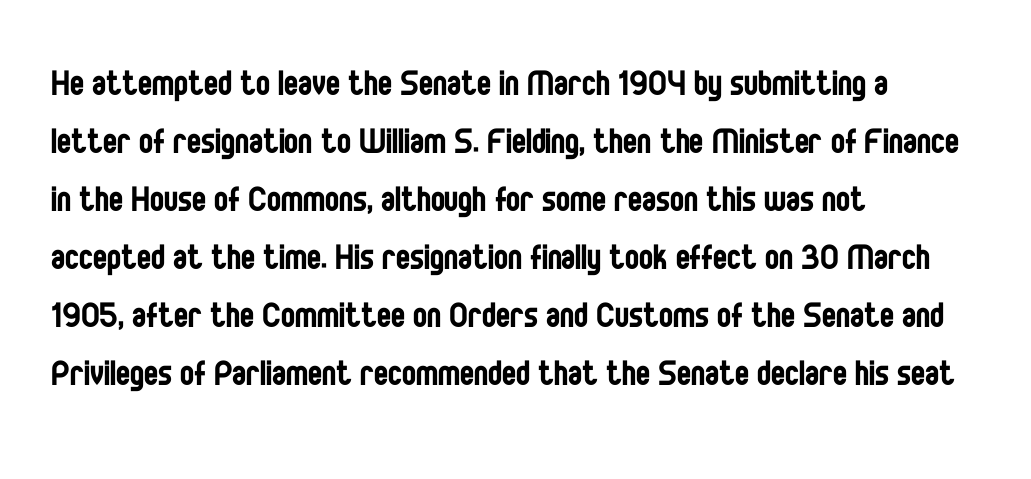
{"serif": "no", "italic": "no", "bold": "no", "weight": "regular", "width": "condensed", "stroke_contrast": "low", "x_height": "large", "monospaced": "no", "underline": "no", "align": "left", "line_spacing": "normal", "line_spacing_ratio": 1.38, "letter_spacing": "normal", "letter_spacing_em": 0.0, "glyph_px": 42}
